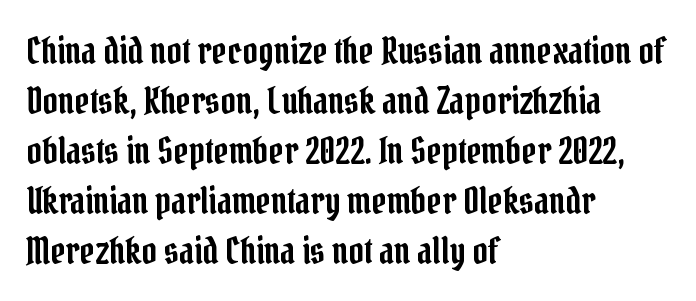
Q: Is the text italic (slanted)? A: No, it is upright.
Q: Is the typeface a serif or a sans-serif typeface? A: Serif.
Q: Is the text underlined? A: No.
Q: How is the paragraph aligned? A: Left-aligned.
Q: Is the spacing between letters normal or unusually wide? A: Normal.
Q: Is the spacing between lines tight, normal or loose? A: Normal.
Q: Width (condensed, normal, or wide)? A: Condensed.
Q: Stroke contrast? A: Low.
Q: x-height? A: Medium.
Q: Monospaced? A: No.
